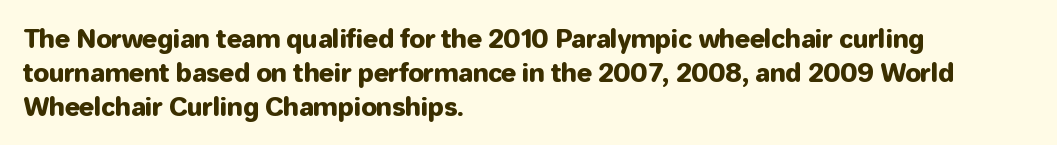
{"italic": "no", "underline": "no", "align": "left", "line_spacing": "normal", "line_spacing_ratio": 1.36, "letter_spacing": "normal", "letter_spacing_em": 0.0, "glyph_px": 25}
